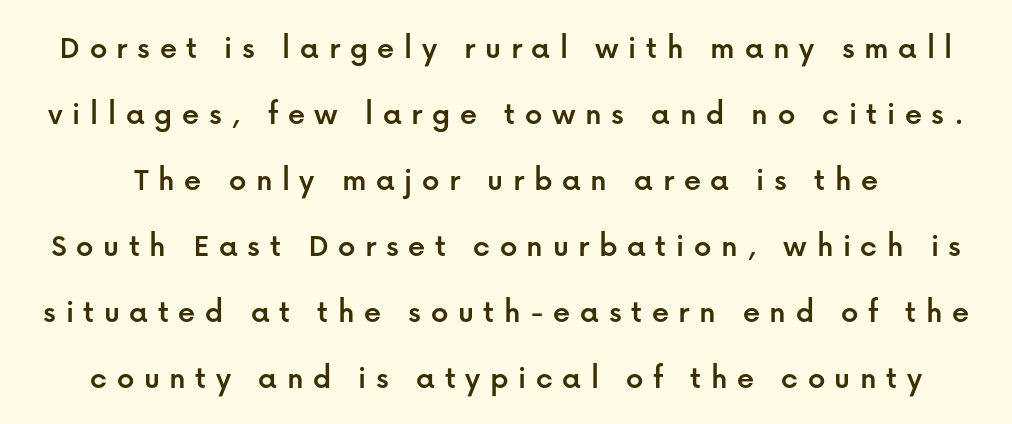
The rendering uses a large line-height, opening up the rows. Every character sits straight up, as roman type does. Grotesque or geometric, the face here clearly has no serifs. Proportional: the letters do not fall into vertical columns.
